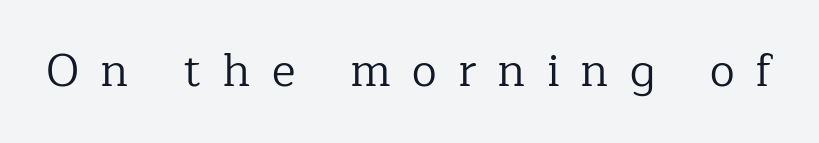
The image shows 45 px regular-weight serif type, upright; set unusually wide letter spacing (+0.47 em), not underlined; low stroke contrast and a medium x-height.
